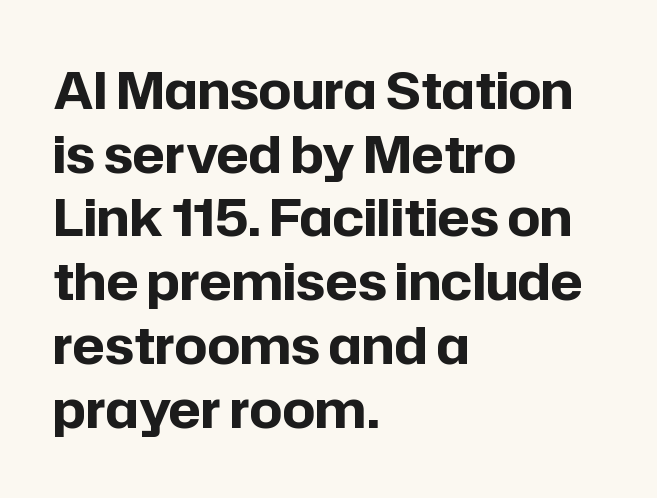
The image shows 51 px bold sans-serif type, upright; set left-aligned, normal line spacing (1.25x), normal letter spacing, not underlined; low stroke contrast and a medium x-height.
